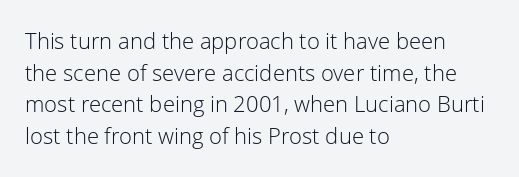
Ordinary non-slanted type is in use. Whoever set this chose a conventional vertical rhythm. Nothing unusual about the tracking: characters are spaced as the font intends. Every row of glyphs begins at an identical x-position on the left.
